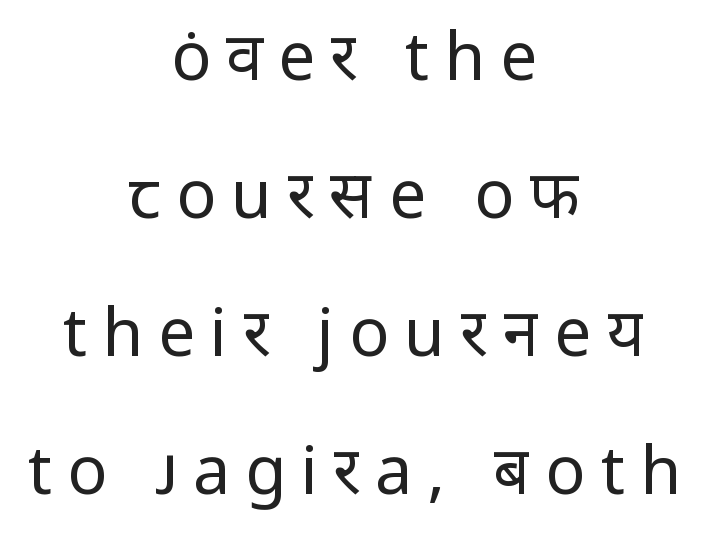
Q: Is the text bold? A: No.
Q: Is the text italic (slanted)? A: No, it is upright.
Q: Is the typeface a serif or a sans-serif typeface? A: Sans-serif.
Q: Is the text underlined? A: No.
Q: How is the paragraph aligned? A: Centered.
Q: Is the spacing between letters normal or unusually wide? A: Unusually wide.
Q: Is the spacing between lines tight, normal or loose? A: Loose.
Q: Width (condensed, normal, or wide)? A: Normal.
Q: Stroke contrast? A: Low.
Q: x-height? A: Medium.
Q: Monospaced? A: No.
